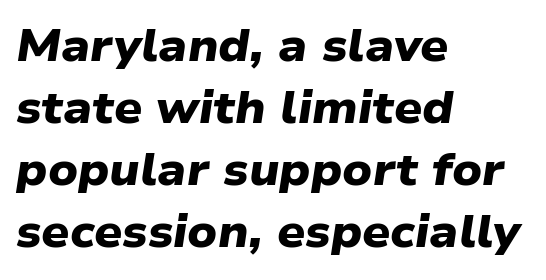
Q: Is the text bold? A: Yes.
Q: Is the typeface a serif or a sans-serif typeface? A: Sans-serif.
Q: Is the text underlined? A: No.
Q: How is the paragraph aligned? A: Left-aligned.
Q: Is the spacing between letters normal or unusually wide? A: Normal.
Q: Is the spacing between lines tight, normal or loose? A: Normal.
Q: Width (condensed, normal, or wide)? A: Wide.
Q: Stroke contrast? A: Low.
Q: x-height? A: Medium.
Q: Monospaced? A: No.
